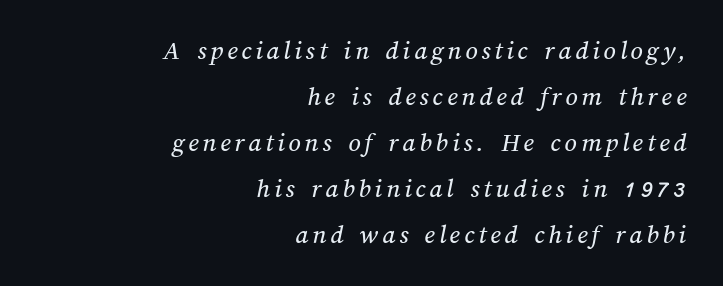
Q: Is the text underlined? A: No.
Q: How is the paragraph aligned? A: Right-aligned.
Q: Is the spacing between lines tight, normal or loose? A: Normal.
